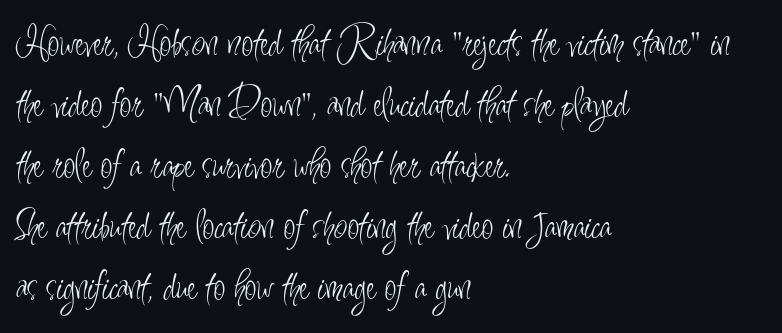
The image shows 43 px light, condensed sans-serif type; set left-aligned, normal line spacing (1.42x), normal letter spacing, not underlined; low stroke contrast and a small x-height.
